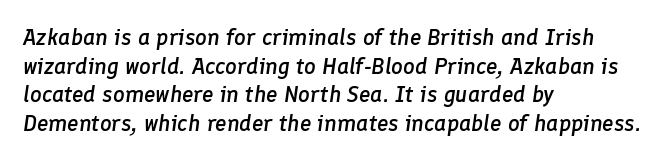
Q: Is the text bold? A: Semi-bold.
Q: Is the text italic (slanted)? A: Yes, it leans right by about 8 degrees.
Q: Is the text underlined? A: No.
Q: How is the paragraph aligned? A: Left-aligned.
Q: Is the spacing between letters normal or unusually wide? A: Normal.
